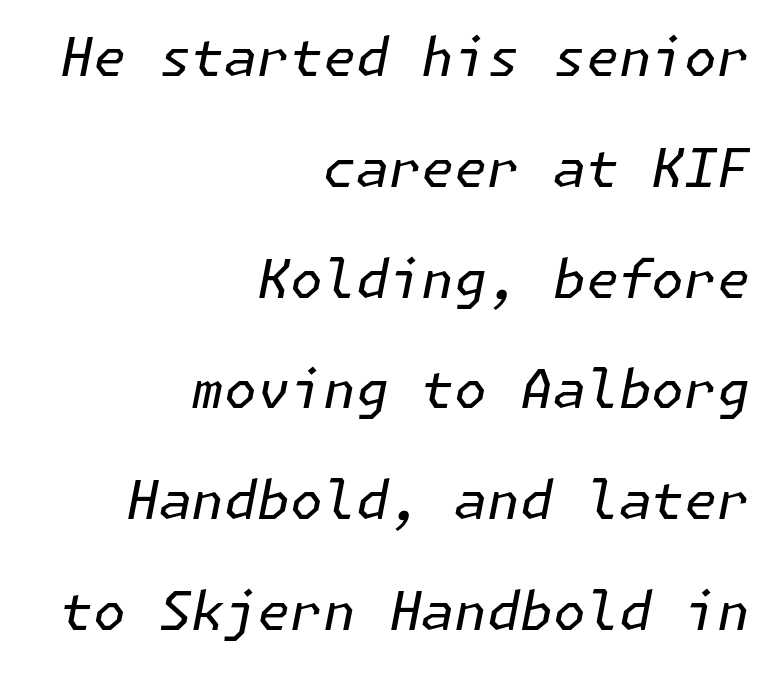
{"italic": "yes", "lean": "right", "slant_degrees": 11, "bold": "no", "weight": "regular", "width": "normal", "stroke_contrast": "low", "x_height": "medium", "underline": "no", "align": "right", "line_spacing": "loose", "line_spacing_ratio": 2.09, "letter_spacing": "normal", "letter_spacing_em": 0.0, "glyph_px": 53}
